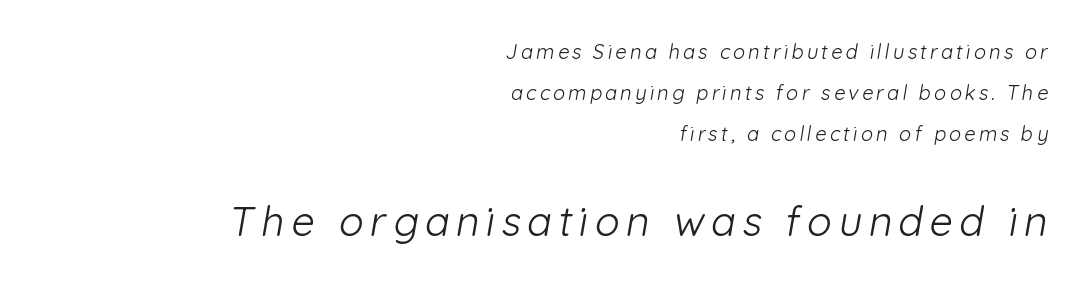
The letters carry no serifs — their stems end cleanly without finishing strokes. In terms of leading, this rendering errs on the spacious side. Is this a heavy cut? Hardly; it is regular or lighter. Nobody drew a line under any word here. The more generous point size was reserved for the lower chunk.
